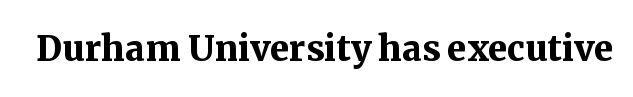
{"serif": "yes", "italic": "no", "bold": "yes", "weight": "semibold", "width": "normal", "stroke_contrast": "medium", "x_height": "medium", "monospaced": "no", "underline": "no", "letter_spacing": "normal", "letter_spacing_em": 0.0, "glyph_px": 47}
